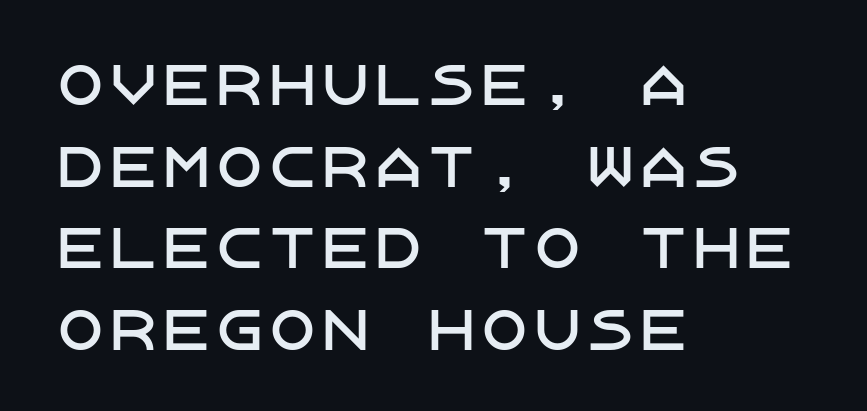
The image shows 53 px sans-serif type, upright; set left-aligned, normal line spacing (1.54x), normal letter spacing, not underlined; low stroke contrast and a large x-height.
